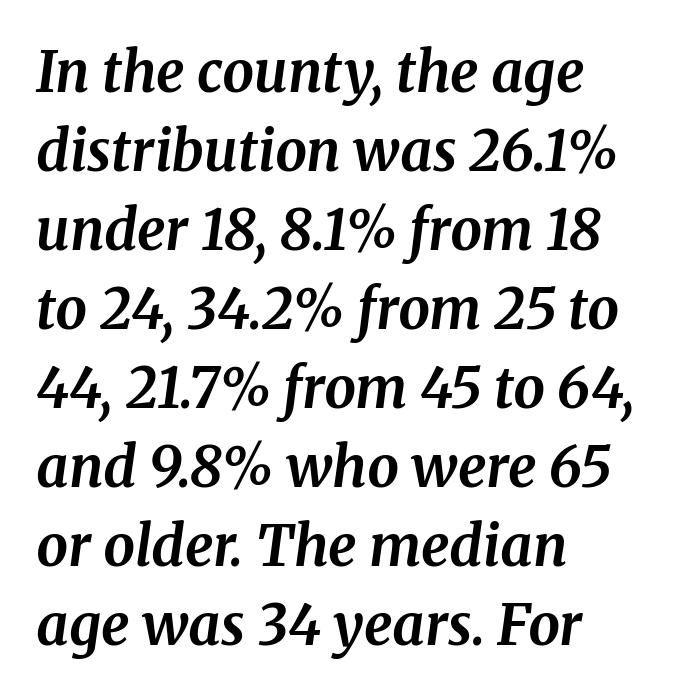
The image shows 56 px bold serif type, italic (leaning right); set left-aligned, normal line spacing (1.41x), normal letter spacing, not underlined; medium stroke contrast and a medium x-height.
